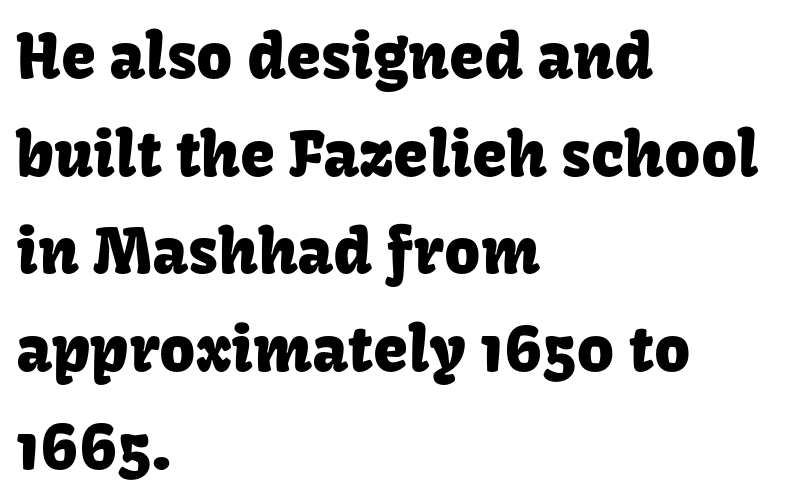
The gaps between neighbouring characters are ordinary and unremarkable. This is sans-serif lettering, the kind often seen on screens and signage. Notice how the stems are strictly vertical — no italics here. These lines are rendered in a variable-pitch font.
